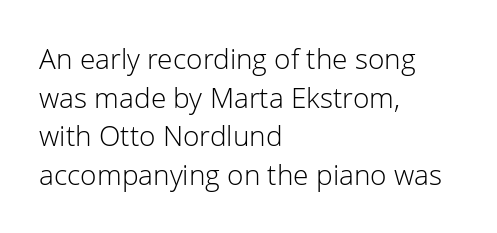
Normally led — the rows are evenly, conventionally spaced. The rendering uses natural spacing where letterforms have individual widths. The cut favours lightness, reaching ordinary text weight at its darkest. The font family rendered here belongs to the sans-serif group.
